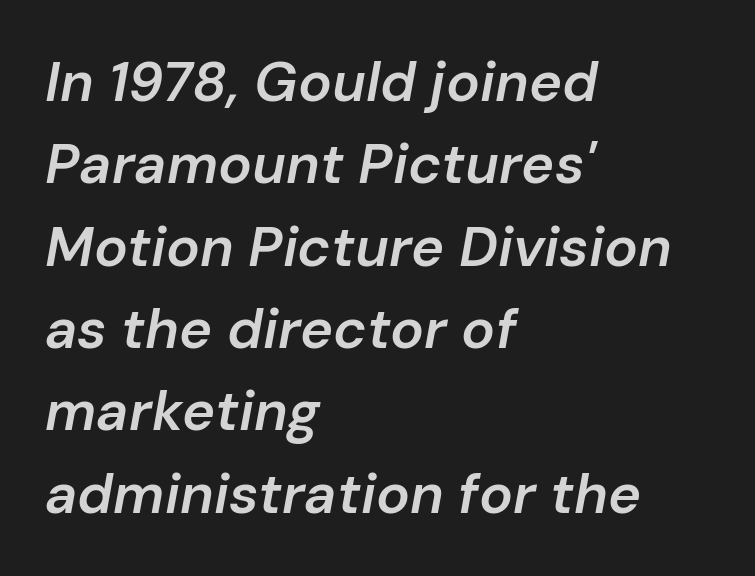
The image shows 56 px semibold type, italic (leaning right); set left-aligned, normal line spacing (1.47x), normal letter spacing, not underlined; low stroke contrast and a medium x-height.
